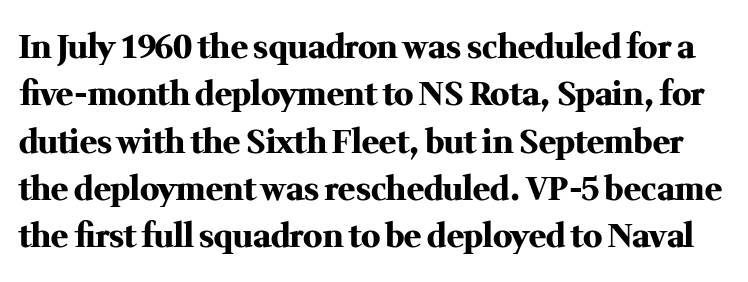
The image shows 32 px heavy serif type, upright; set normal line spacing (1.48x), normal letter spacing, not underlined; medium stroke contrast and a medium x-height.
